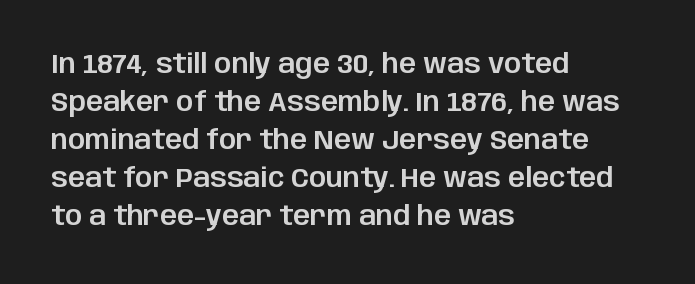
Every stem runs plumb, perpendicular to the baseline. No extra tracking has been applied to these lines. Students, observe: this is what conventionally led text looks like. The rendering anchors every line to the left-hand side. Just letters on the line, the space beneath them empty.
